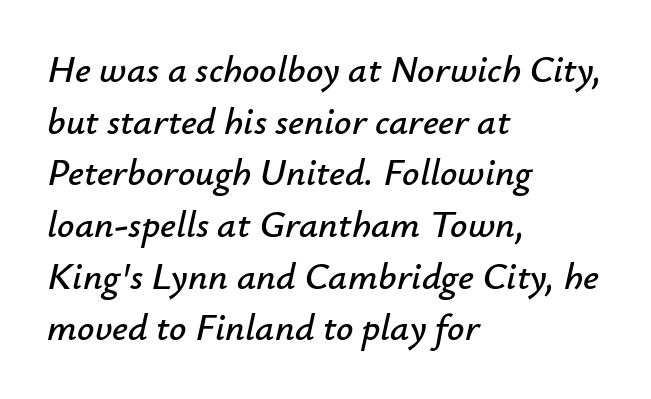
Q: Is the text italic (slanted)? A: Yes, it leans right by about 12 degrees.
Q: Is the text underlined? A: No.
Q: How is the paragraph aligned? A: Left-aligned.
Q: Is the spacing between letters normal or unusually wide? A: Normal.
Q: Is the spacing between lines tight, normal or loose? A: Normal.
Q: Width (condensed, normal, or wide)? A: Normal.
Q: Stroke contrast? A: Low.
Q: x-height? A: Small.
Q: Monospaced? A: No.
